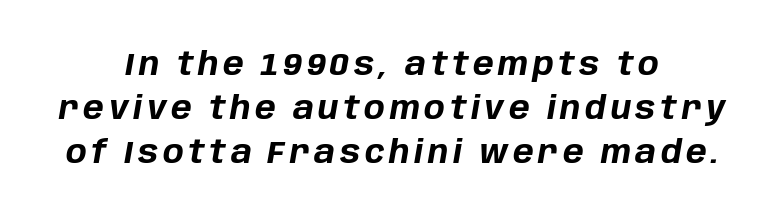
Q: Is the text bold? A: Yes.
Q: Is the text italic (slanted)? A: Yes, it leans right by about 10 degrees.
Q: Is the text underlined? A: No.
Q: How is the paragraph aligned? A: Centered.
Q: Is the spacing between lines tight, normal or loose? A: Normal.
Q: Width (condensed, normal, or wide)? A: Normal.
Q: Stroke contrast? A: Low.
Q: x-height? A: Large.
Q: Monospaced? A: No.
